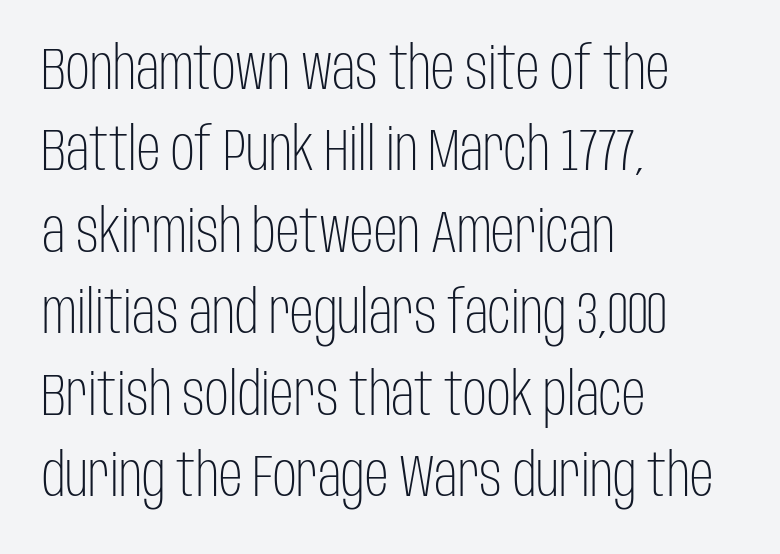
{"serif": "no", "italic": "no", "bold": "no", "weight": "light", "width": "condensed", "stroke_contrast": "low", "x_height": "large", "monospaced": "no", "underline": "no", "align": "left", "line_spacing": "normal", "line_spacing_ratio": 1.38, "letter_spacing": "normal", "letter_spacing_em": 0.0, "glyph_px": 59}
